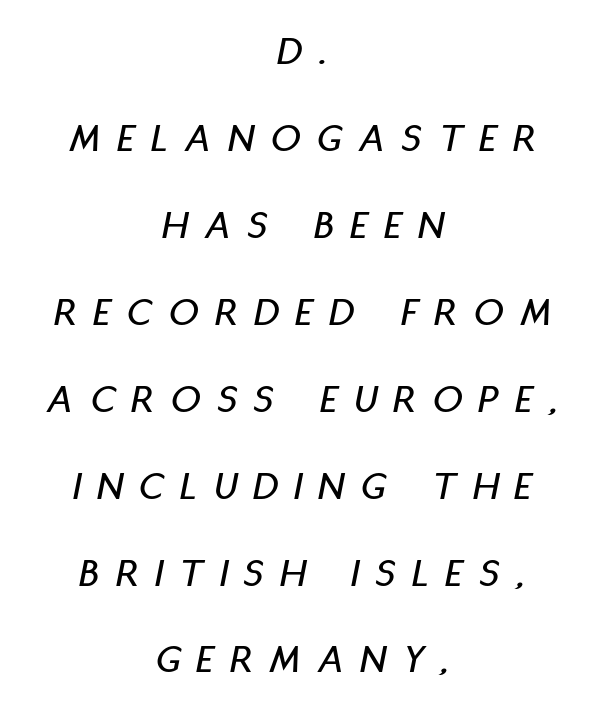
{"italic": "yes", "lean": "right", "slant_degrees": 11, "width": "condensed", "stroke_contrast": "low", "x_height": "large", "monospaced": "no", "underline": "no", "align": "center", "line_spacing": "loose", "line_spacing_ratio": 2.12, "letter_spacing": "wide", "letter_spacing_em": 0.42, "glyph_px": 41}
